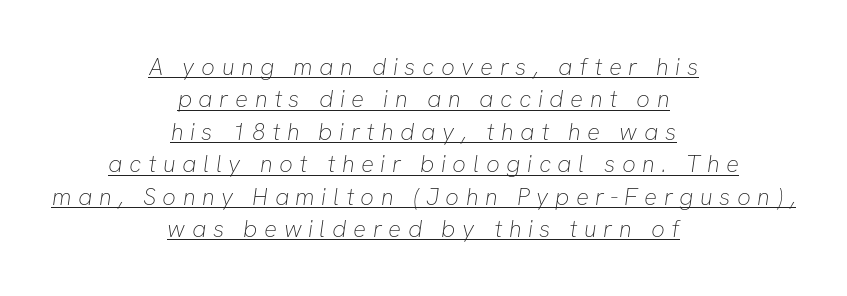
{"bold": "no", "underline": "yes", "align": "center", "line_spacing": "normal", "line_spacing_ratio": 1.35, "letter_spacing": "wide", "letter_spacing_em": 0.27, "glyph_px": 24}
